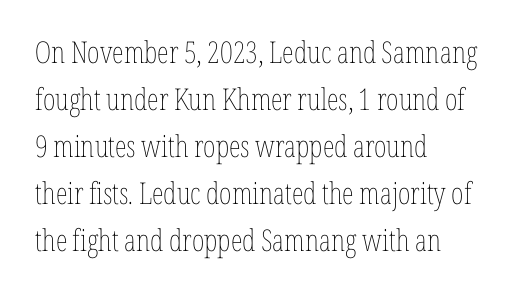
The vertical gap from one line to the next is medium. Underlining? Definitely not there. Stems and bowls with no extra thickness — not bold. Posture: upright roman. These lines are set flush left with a ragged right edge. A typesetter would call this zero additional tracking.
